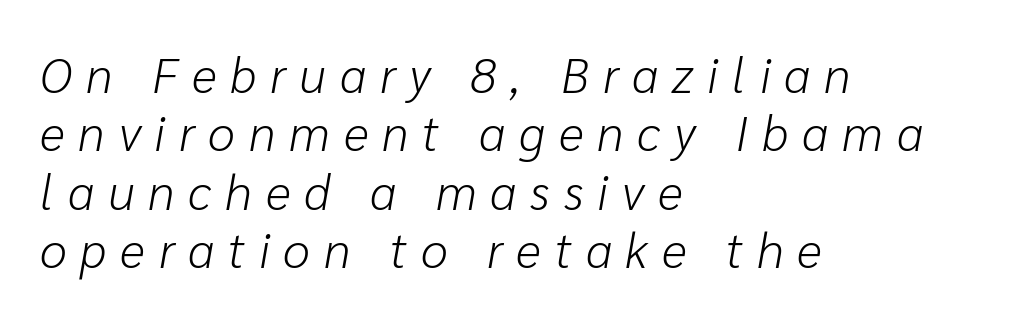
{"italic": "yes", "lean": "right", "slant_degrees": 10, "bold": "no", "weight": "light", "width": "normal", "stroke_contrast": "low", "x_height": "medium", "monospaced": "no", "underline": "no", "align": "left", "line_spacing_ratio": 1.19, "letter_spacing": "wide", "letter_spacing_em": 0.28, "glyph_px": 49}
